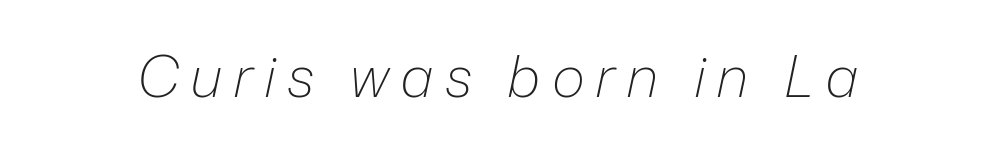
{"italic": "yes", "lean": "right", "slant_degrees": 12, "bold": "no", "weight": "light", "width": "normal", "stroke_contrast": "low", "x_height": "medium", "monospaced": "no", "underline": "no", "glyph_px": 57}
